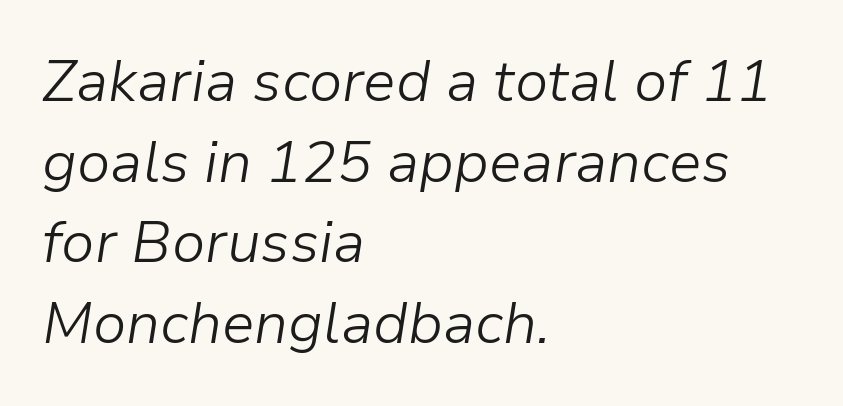
Reading down the block, your eye returns to a fixed left position each line. There's an unmistakable incline to the writing here. The vertical gap from one line to the next is medium. Plain, unruled lines of type.
